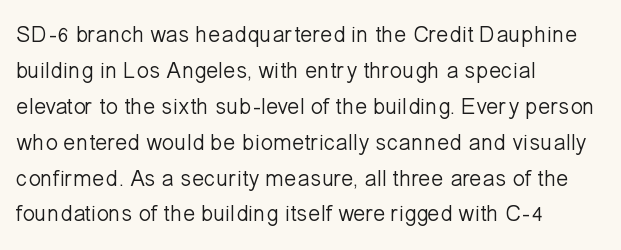
The image shows 23 px text type, upright; set left-aligned, normal line spacing (1.56x), normal letter spacing, not underlined.
